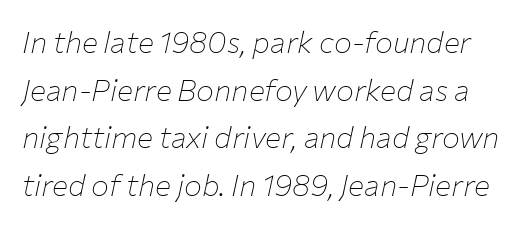
Honestly, the letter spacing is just normal — you wouldn't notice it. Lines of text with bare space underneath. Spacing verdict: proportional, widths tailored to each character. Characters are canted at an angle relative to the baseline's perpendicular. Leading matches the norm, producing a regular column.
